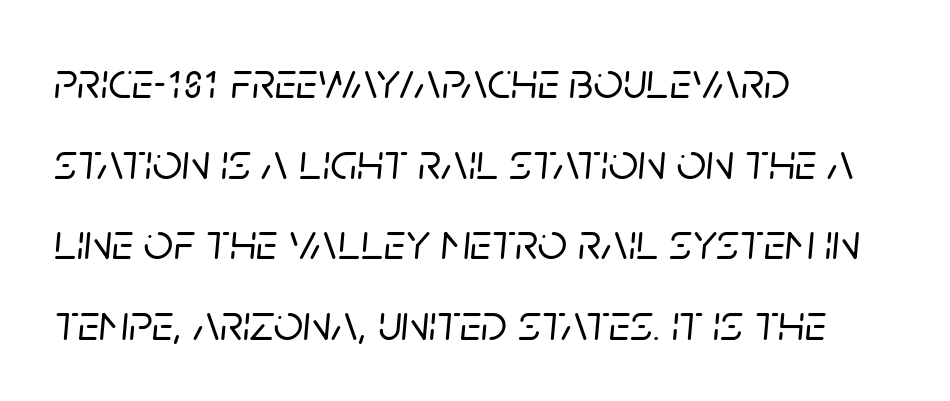
Q: Is the text italic (slanted)? A: Yes, it leans right by about 5 degrees.
Q: Is the text underlined? A: No.
Q: How is the paragraph aligned? A: Left-aligned.
Q: Is the spacing between letters normal or unusually wide? A: Normal.
Q: Is the spacing between lines tight, normal or loose? A: Normal.
Q: Width (condensed, normal, or wide)? A: Normal.
Q: Stroke contrast? A: Low.
Q: x-height? A: Large.
Q: Monospaced? A: No.
